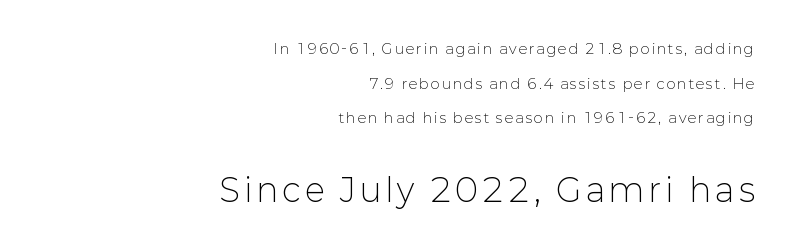
Q: Is the text bold? A: No.
Q: Is the text italic (slanted)? A: No, it is upright.
Q: Is the typeface a serif or a sans-serif typeface? A: Sans-serif.
Q: Is the text underlined? A: No.
Q: How is the paragraph aligned? A: Right-aligned.
Q: Is the spacing between lines tight, normal or loose? A: Loose.
Q: Which block of text is set in a larger size, the first (top) or the second (bottom)? A: The second (bottom) one.
Q: Width (condensed, normal, or wide)? A: Normal.
Q: Stroke contrast? A: Low.
Q: x-height? A: Medium.
Q: Monospaced? A: No.
